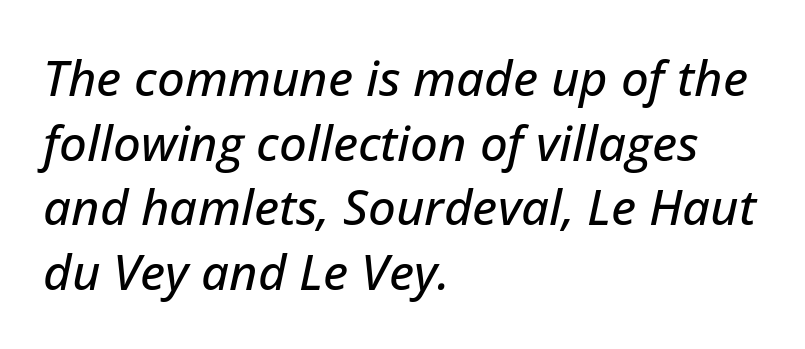
Q: Is the text italic (slanted)? A: Yes, it leans right by about 12 degrees.
Q: Is the text underlined? A: No.
Q: How is the paragraph aligned? A: Left-aligned.
Q: Is the spacing between letters normal or unusually wide? A: Normal.
Q: Is the spacing between lines tight, normal or loose? A: Normal.
Q: Width (condensed, normal, or wide)? A: Normal.
Q: Stroke contrast? A: Low.
Q: x-height? A: Medium.
Q: Monospaced? A: No.
